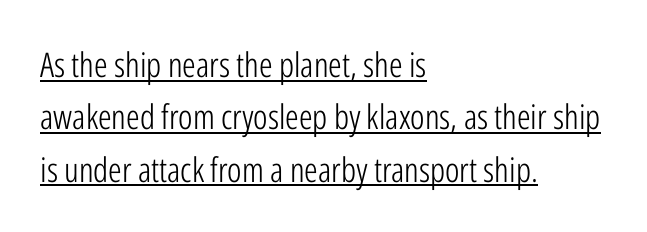
{"serif": "no", "italic": "no", "bold": "no", "weight": "light", "width": "condensed", "stroke_contrast": "low", "x_height": "medium", "monospaced": "no", "underline": "yes", "align": "left", "line_spacing": "normal", "line_spacing_ratio": 1.54, "letter_spacing": "normal", "letter_spacing_em": 0.0, "glyph_px": 34}
